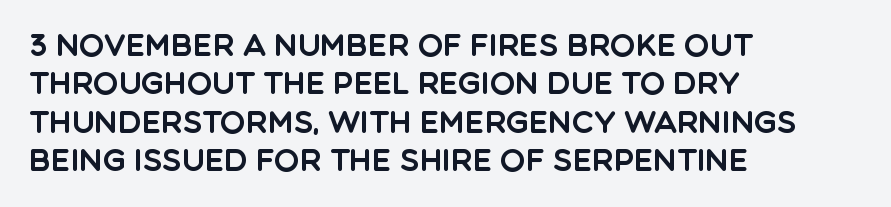
{"serif": "no", "italic": "no", "width": "normal", "x_height": "large", "monospaced": "no", "underline": "no", "align": "left", "line_spacing": "normal", "line_spacing_ratio": 1.28, "letter_spacing": "normal", "letter_spacing_em": 0.0, "glyph_px": 30}
